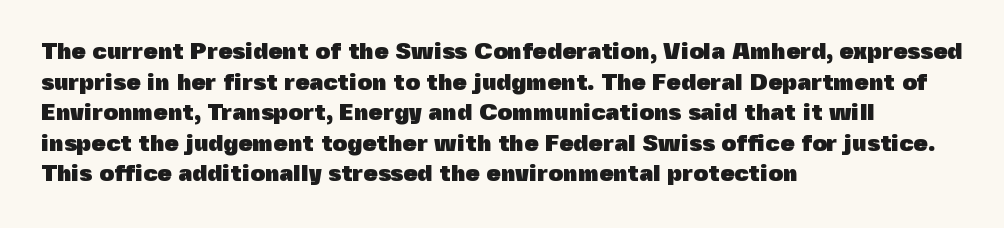
{"italic": "no", "bold": "yes", "underline": "no", "align": "left", "line_spacing": "normal", "line_spacing_ratio": 1.33, "letter_spacing": "normal", "letter_spacing_em": 0.0, "glyph_px": 23}
